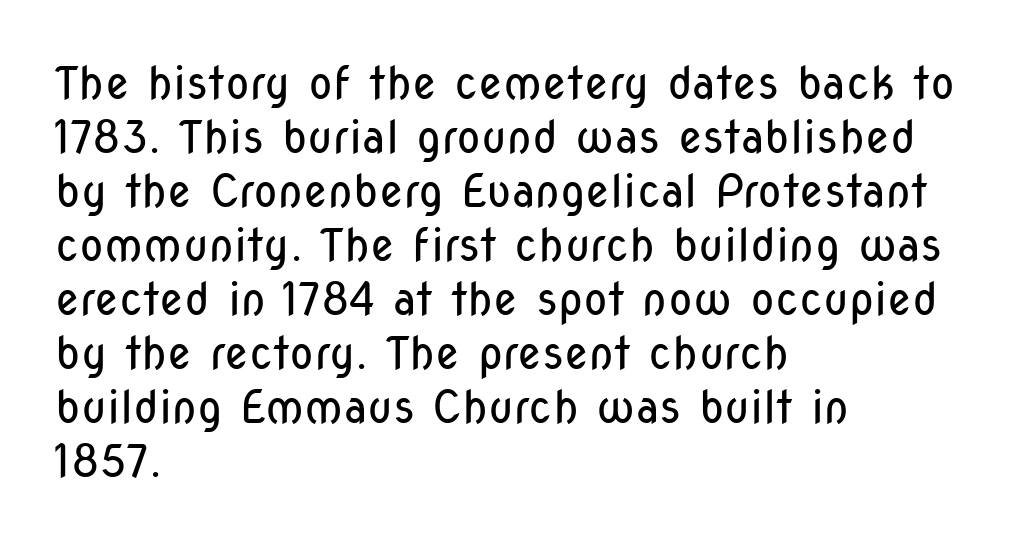
The type is set solid horizontally, with unmodified tracking. Character widths vary here, with narrow letters taking less room than wide ones. Stroke thickness stays within the range of a standard reading face or lighter. Regarding serifs, this sample does without them. The letters stand straight up with perfectly vertical stems.
